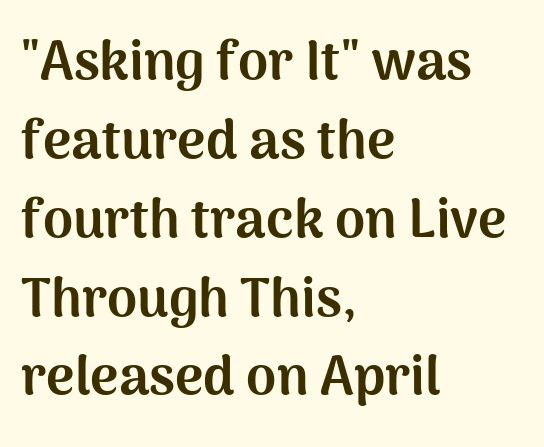
Q: Is the text bold? A: Yes.
Q: Is the text italic (slanted)? A: No, it is upright.
Q: Is the typeface a serif or a sans-serif typeface? A: Sans-serif.
Q: Is the text underlined? A: No.
Q: How is the paragraph aligned? A: Left-aligned.
Q: Is the spacing between letters normal or unusually wide? A: Normal.
Q: Is the spacing between lines tight, normal or loose? A: Normal.
Q: Width (condensed, normal, or wide)? A: Normal.
Q: Stroke contrast? A: Medium.
Q: x-height? A: Medium.
Q: Monospaced? A: No.
